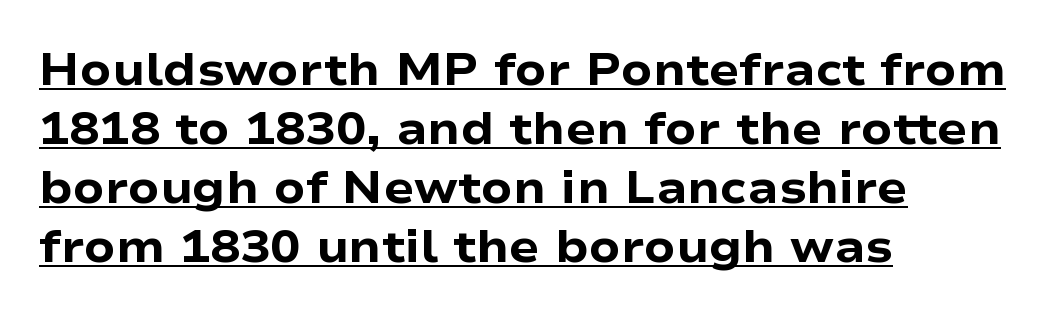
Set as a true bold cut, around the 700 mark. Varying glyph widths throughout — classic text-font behaviour. Layout note: lines flush left. A continuous stroke trails under the words, as in a hyperlink.
